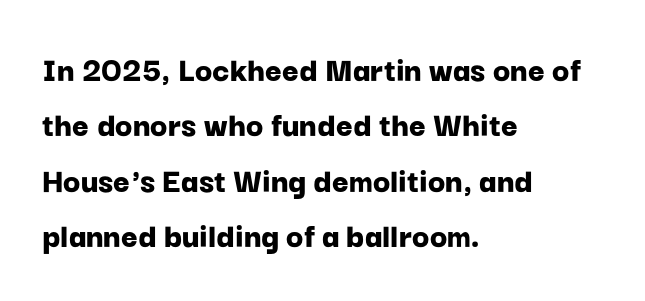
Q: Is the text bold? A: Yes.
Q: Is the text italic (slanted)? A: No, it is upright.
Q: Is the typeface a serif or a sans-serif typeface? A: Sans-serif.
Q: Is the text underlined? A: No.
Q: How is the paragraph aligned? A: Left-aligned.
Q: Is the spacing between letters normal or unusually wide? A: Normal.
Q: Is the spacing between lines tight, normal or loose? A: Normal.
Q: Width (condensed, normal, or wide)? A: Normal.
Q: Stroke contrast? A: Low.
Q: x-height? A: Medium.
Q: Monospaced? A: No.
